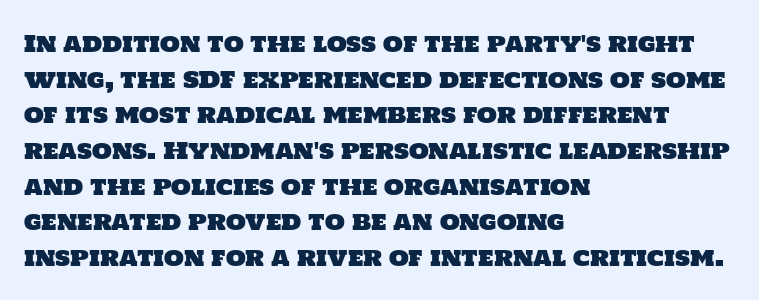
The image shows 23 px text type; set left-aligned, normal line spacing (1.55x), normal letter spacing, not underlined.
